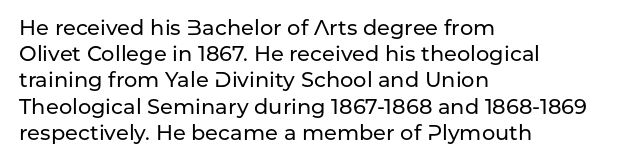
The image shows 21 px text type, upright; set left-aligned, normal line spacing (1.25x), normal letter spacing, not underlined.
